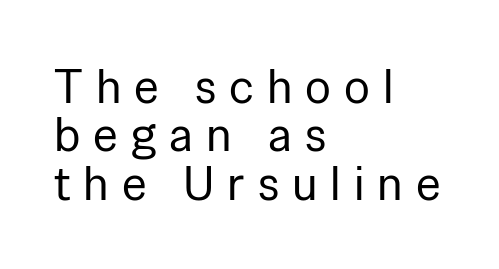
These lines are set flush left with a ragged right edge. Weight: not bold — regular or lighter. Each letter keeps its own natural width here, so spacing adapts to shape. If you drew a line through each stem, it would be perfectly vertical. The string is rendered with underlining switched off.
